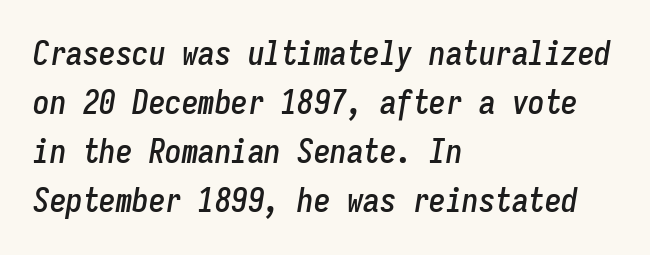
Q: Is the text italic (slanted)? A: Yes, it leans right by about 9 degrees.
Q: Is the text underlined? A: No.
Q: How is the paragraph aligned? A: Left-aligned.
Q: Is the spacing between letters normal or unusually wide? A: Normal.
Q: Is the spacing between lines tight, normal or loose? A: Normal.
Q: Width (condensed, normal, or wide)? A: Condensed.
Q: Stroke contrast? A: Low.
Q: x-height? A: Medium.
Q: Monospaced? A: Yes.
